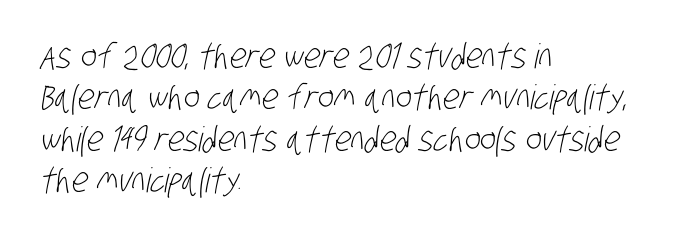
{"serif": "no", "bold": "no", "weight": "light", "width": "condensed", "stroke_contrast": "low", "x_height": "large", "monospaced": "no", "underline": "no", "align": "left", "line_spacing_ratio": 1.22, "letter_spacing": "normal", "letter_spacing_em": 0.0, "glyph_px": 34}
